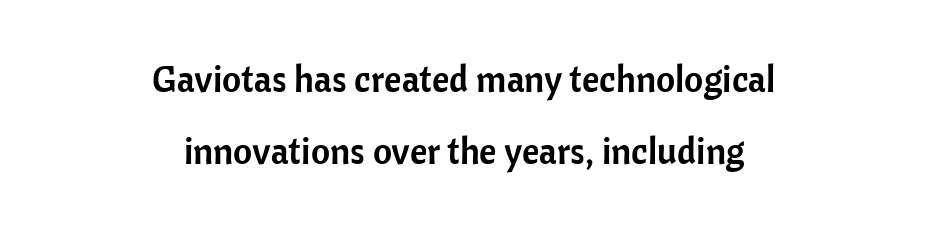
{"serif": "no", "italic": "no", "width": "normal", "stroke_contrast": "low", "x_height": "medium", "monospaced": "no", "underline": "no", "align": "center", "line_spacing": "loose", "line_spacing_ratio": 1.94, "letter_spacing": "normal", "letter_spacing_em": 0.0, "glyph_px": 37}
